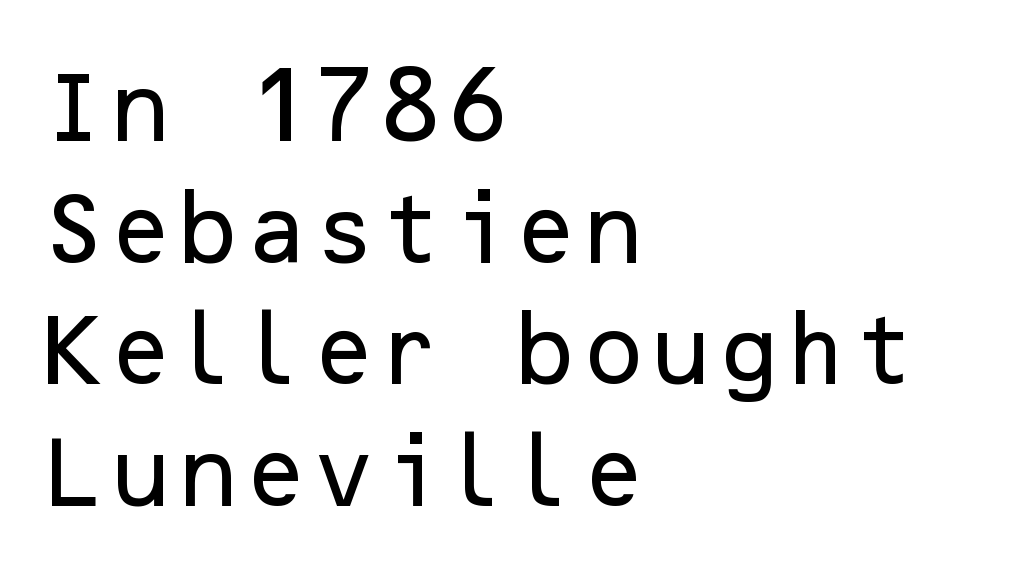
Serif or sans? Sans — the stroke terminals are bare. Posture: straight, roman, zero tilt. Compared with a centered layout, this one pins lines to the left instead. Glyph-to-glyph distance matches everyday printed text. This rendering features lettering with no underline. Successive baselines arrive at the customary interval.
